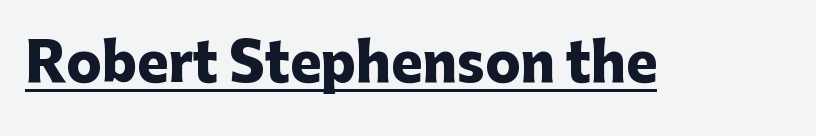
{"serif": "no", "italic": "no", "bold": "yes", "weight": "heavy", "width": "normal", "stroke_contrast": "low", "x_height": "medium", "monospaced": "no", "underline": "yes", "letter_spacing": "normal", "letter_spacing_em": 0.0, "glyph_px": 52}
